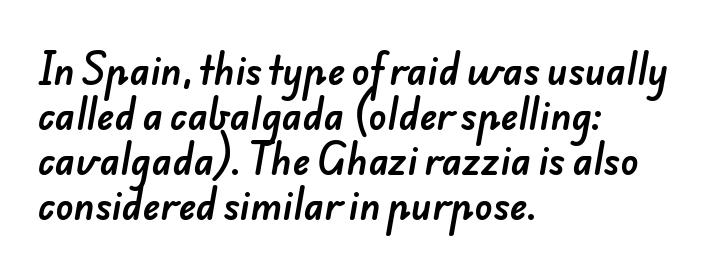
{"serif": "no", "width": "normal", "stroke_contrast": "low", "x_height": "small", "monospaced": "no", "underline": "no", "align": "left", "line_spacing_ratio": 1.22, "letter_spacing": "normal", "letter_spacing_em": 0.0, "glyph_px": 37}
